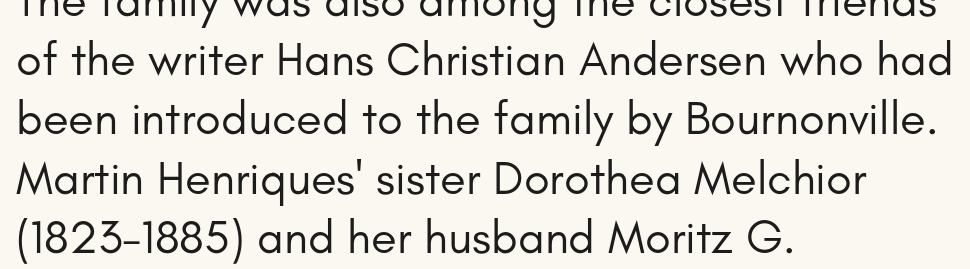
Q: Is the text bold? A: No.
Q: Is the text italic (slanted)? A: No, it is upright.
Q: Is the typeface a serif or a sans-serif typeface? A: Sans-serif.
Q: Is the text underlined? A: No.
Q: How is the paragraph aligned? A: Left-aligned.
Q: Is the spacing between letters normal or unusually wide? A: Normal.
Q: Is the spacing between lines tight, normal or loose? A: Normal.
Q: Width (condensed, normal, or wide)? A: Normal.
Q: Stroke contrast? A: Low.
Q: x-height? A: Small.
Q: Monospaced? A: No.
